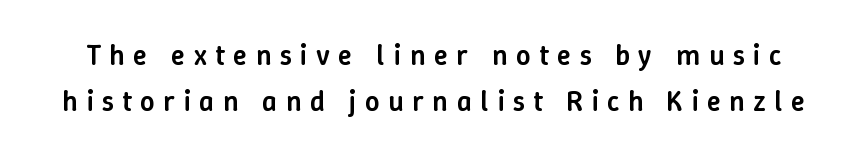
Q: Is the text bold? A: Semi-bold.
Q: Is the text italic (slanted)? A: No, it is upright.
Q: Is the text underlined? A: No.
Q: Is the spacing between letters normal or unusually wide? A: Unusually wide.
Q: Is the spacing between lines tight, normal or loose? A: Normal.
Q: Width (condensed, normal, or wide)? A: Normal.
Q: Stroke contrast? A: Low.
Q: x-height? A: Medium.
Q: Monospaced? A: No.
